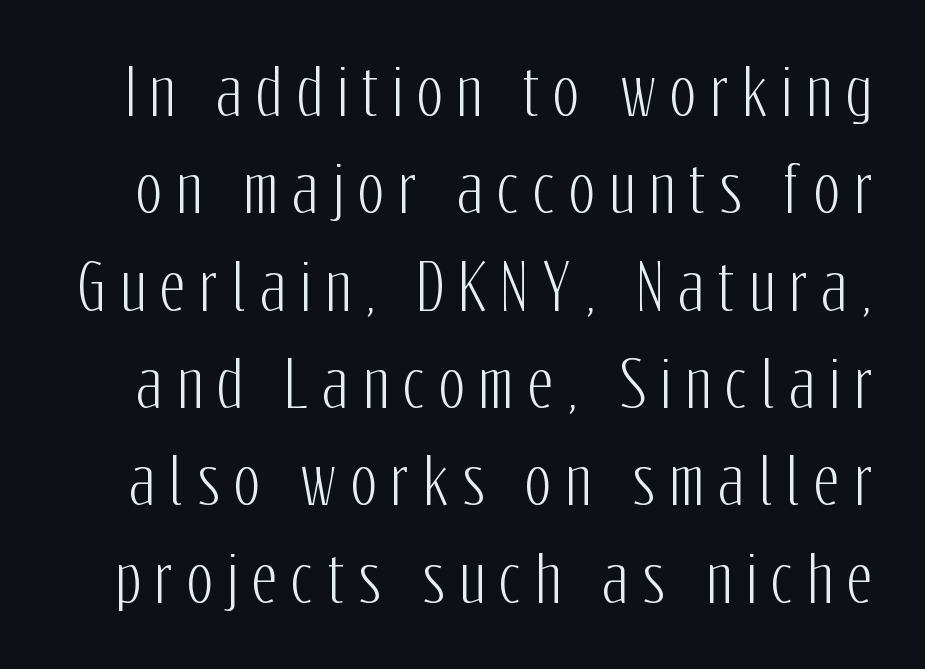
{"serif": "no", "italic": "no", "width": "condensed", "stroke_contrast": "low", "x_height": "medium", "monospaced": "no", "underline": "no", "line_spacing": "normal", "line_spacing_ratio": 1.57, "letter_spacing": "wide", "letter_spacing_em": 0.23, "glyph_px": 62}
